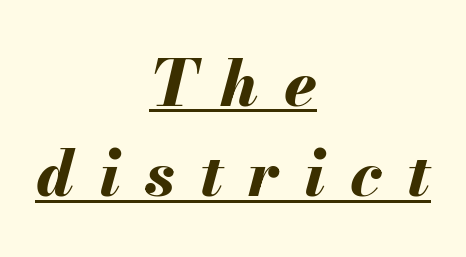
Q: Is the text bold? A: Yes.
Q: Is the text italic (slanted)? A: Yes, it leans right by about 13 degrees.
Q: Is the text underlined? A: Yes.
Q: How is the paragraph aligned? A: Centered.
Q: Is the spacing between letters normal or unusually wide? A: Unusually wide.
Q: Is the spacing between lines tight, normal or loose? A: Normal.
Q: Width (condensed, normal, or wide)? A: Normal.
Q: Stroke contrast? A: Medium.
Q: x-height? A: Small.
Q: Monospaced? A: No.
